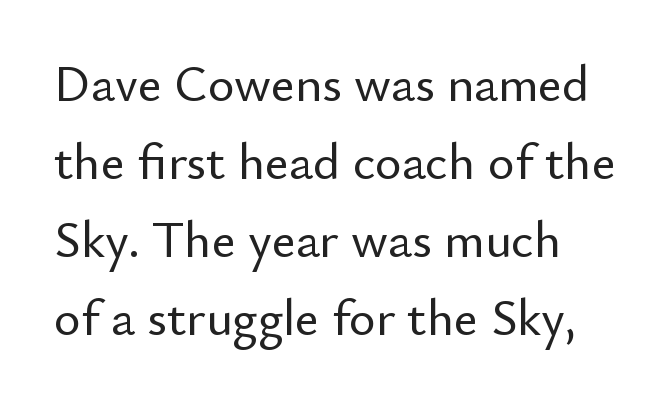
The area under the type is left untouched. Between one letter and the next there's only the usual sliver of space. Regarding serifs, this sample does without them. The letters advance in unequal steps, a hallmark of proportional type.
